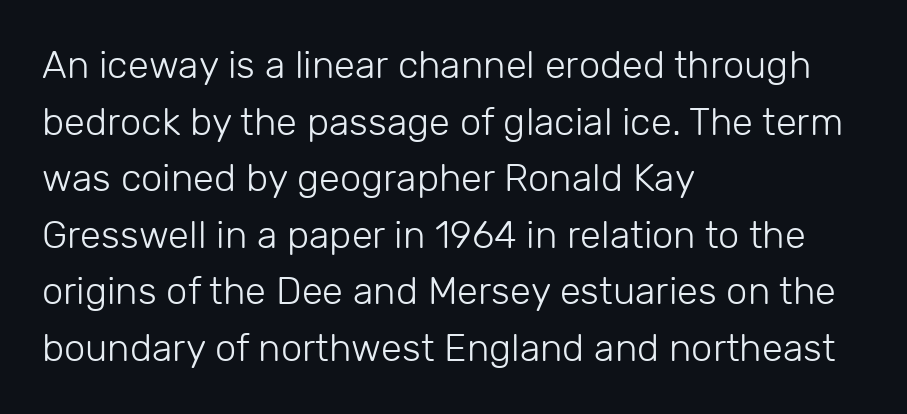
The compositor pushed each line to the left boundary. Check the space under the baseline: it is left empty. Students, observe: this is what conventionally led text looks like. Think of a printed novel: that variable character pitch is what you see here. Tall strokes in this sample are plumb rather than angled. Tracking here is standard; glyphs follow each other at the usual distance.
